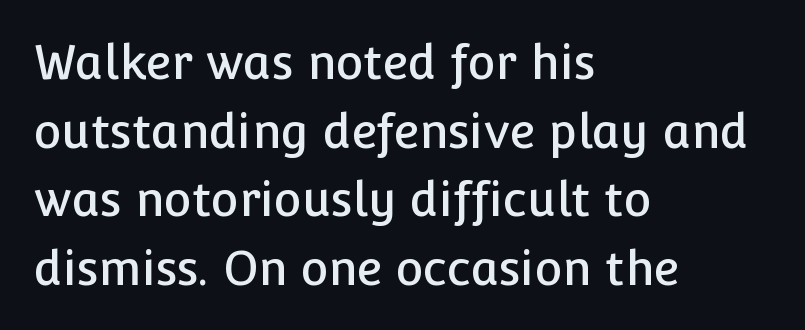
{"serif": "no", "italic": "no", "width": "normal", "stroke_contrast": "low", "x_height": "medium", "monospaced": "no", "underline": "no", "align": "left", "line_spacing": "normal", "line_spacing_ratio": 1.46, "letter_spacing": "normal", "letter_spacing_em": 0.0, "glyph_px": 47}
